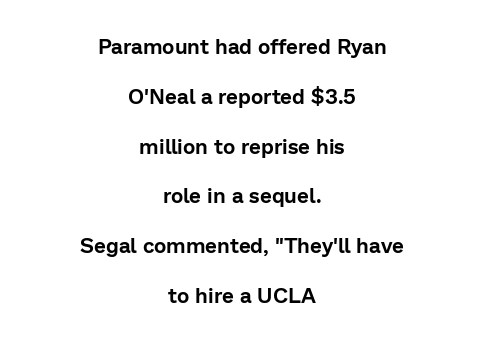
{"italic": "no", "underline": "no", "align": "center", "line_spacing": "loose", "line_spacing_ratio": 2.37, "letter_spacing": "normal", "letter_spacing_em": 0.0, "glyph_px": 21}
